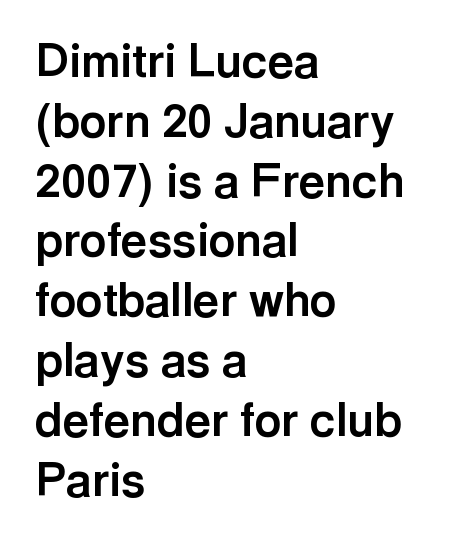
The image shows 46 px bold sans-serif type, upright; set left-aligned, normal line spacing (1.3x), normal letter spacing, not underlined; a medium x-height.
